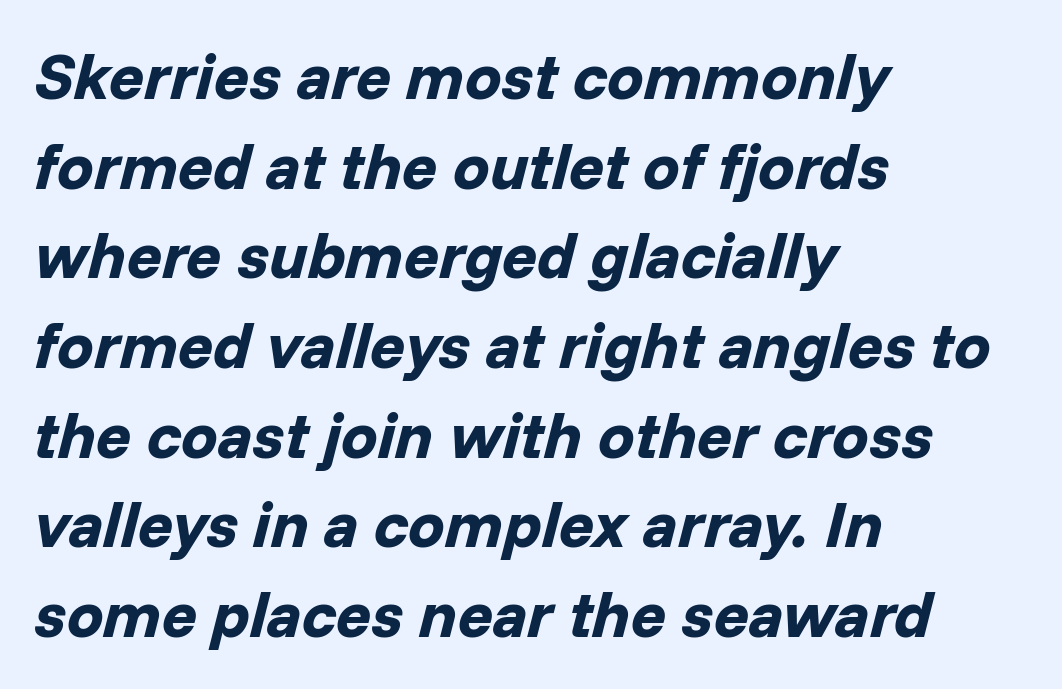
The image shows 65 px bold type, italic (leaning right); set left-aligned, normal line spacing (1.38x), normal letter spacing, not underlined; low stroke contrast and a medium x-height.
